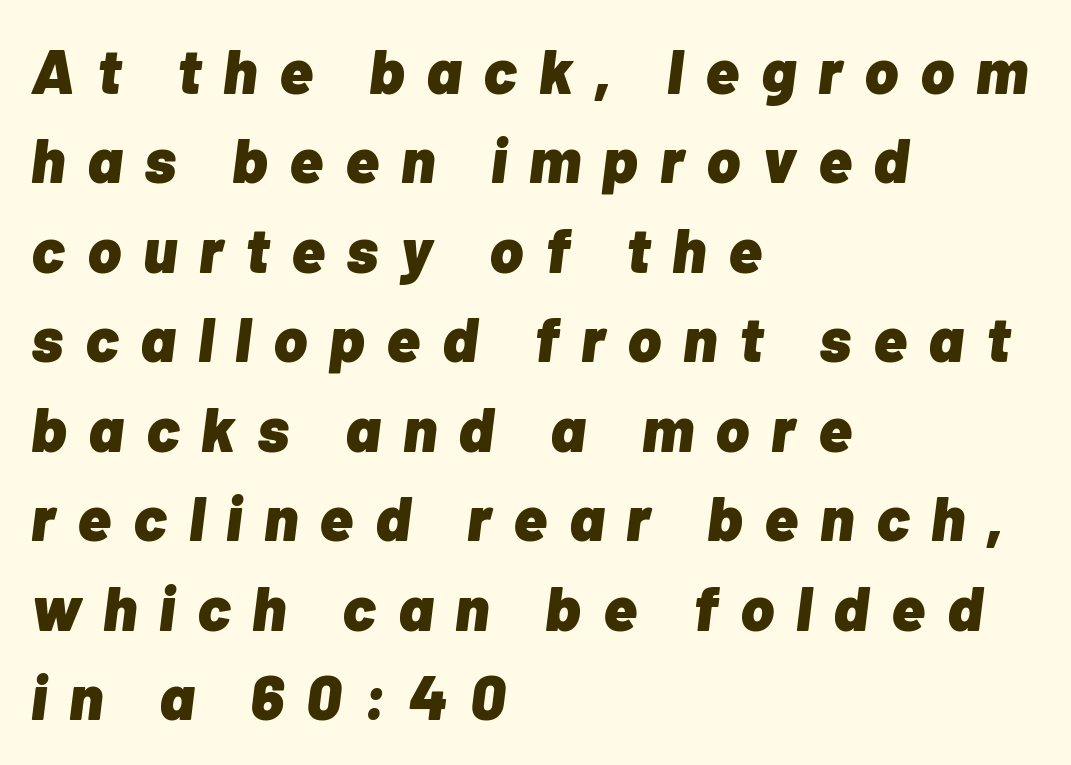
This sample has the flowing, uneven cadence of proportional lettering. If you drew a ruler down the left edge, every line would touch it. This is oblique type, the kind used for emphasis or titles. The strip under each line holds only bare page. Loose tracking; the words dissolve into strings of separated letters.
